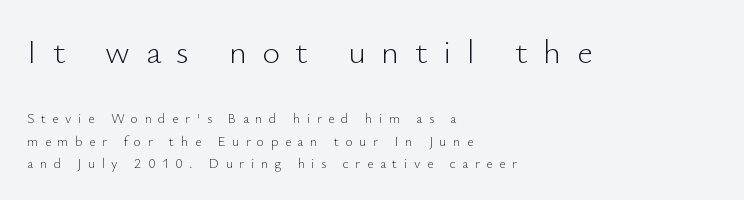
The characters display no serif detailing; their extremities are plain. The font's upright variant was chosen for this text. Students, note that the glyphs here are deliberately spaced far apart. Normally led — the rows are evenly, conventionally spaced. A classic flush-left, rag-right setting is used for this passage.
